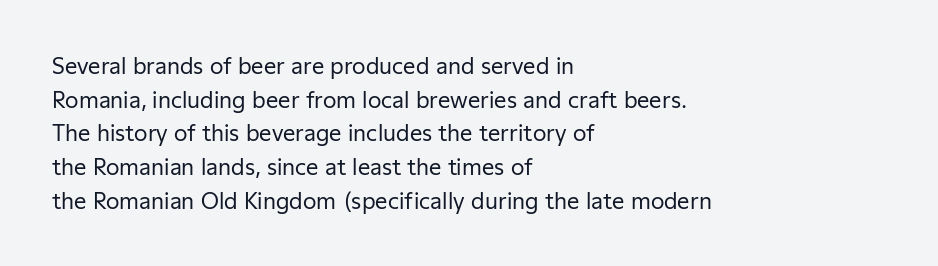
{"italic": "no", "bold": "no", "underline": "no", "align": "left", "line_spacing": "normal", "line_spacing_ratio": 1.53, "letter_spacing": "normal", "letter_spacing_em": 0.0, "glyph_px": 22}
